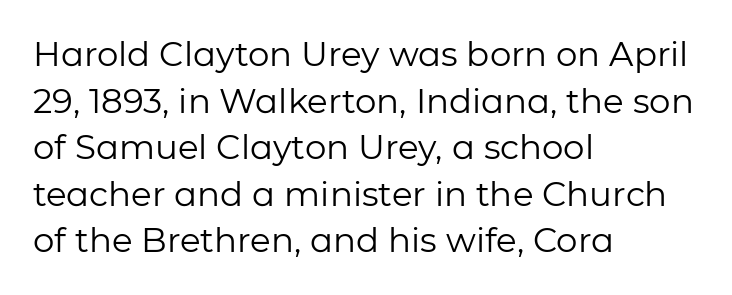
Q: Is the text bold? A: No.
Q: Is the text italic (slanted)? A: No, it is upright.
Q: Is the typeface a serif or a sans-serif typeface? A: Sans-serif.
Q: Is the text underlined? A: No.
Q: How is the paragraph aligned? A: Left-aligned.
Q: Is the spacing between letters normal or unusually wide? A: Normal.
Q: Is the spacing between lines tight, normal or loose? A: Normal.
Q: Width (condensed, normal, or wide)? A: Normal.
Q: Stroke contrast? A: Low.
Q: x-height? A: Medium.
Q: Monospaced? A: No.
